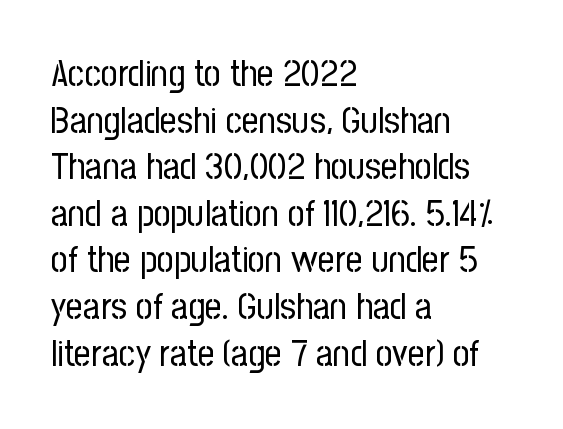
The image shows 37 px regular-weight, condensed sans-serif type, upright; set left-aligned, normal line spacing (1.26x), normal letter spacing, not underlined; low stroke contrast and a medium x-height.
